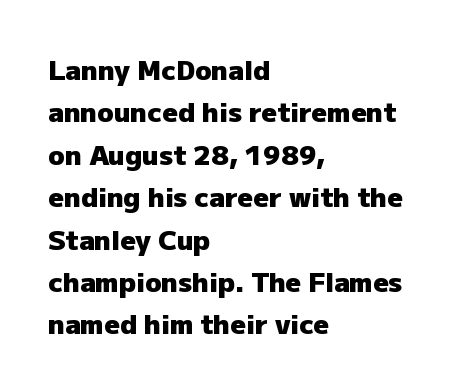
The axis of the letterforms is exactly vertical. The passage is arranged the way most books set body copy — flush left. Beneath every word, the page is bare. Summary of weight: heavy, a full bold. In terms of leading, this rendering sits right in the middle.
